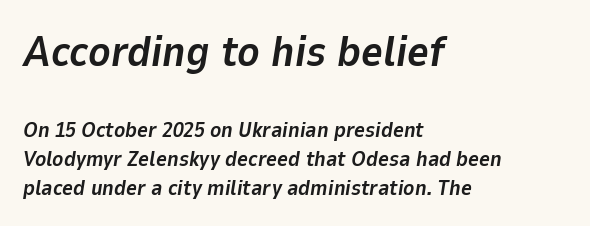
The image shows 42 px bold type, italic (leaning right); set left-aligned, normal line spacing (1.38x), normal letter spacing, not underlined; the first (top) block is 2.0x larger; low stroke contrast and a medium x-height.
